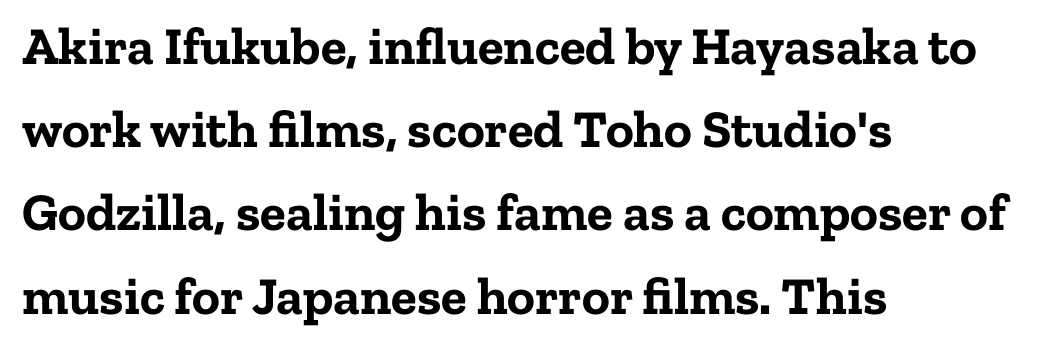
The lettering holds an erect, upright posture throughout. Students, this is bold: see how much ink each stroke carries. Notice how the passage keeps a crisp vertical edge on the left only. To sum up the face: it has serifs.
